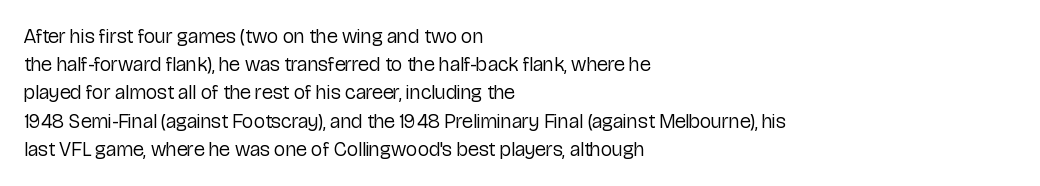
Q: Is the text bold? A: No.
Q: Is the text italic (slanted)? A: No, it is upright.
Q: Is the text underlined? A: No.
Q: How is the paragraph aligned? A: Left-aligned.
Q: Is the spacing between letters normal or unusually wide? A: Normal.
Q: Is the spacing between lines tight, normal or loose? A: Normal.
